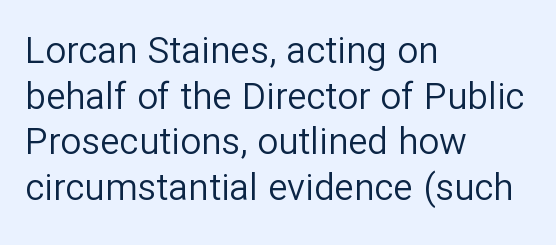
The image shows 37 px regular-weight sans-serif type, upright; set left-aligned, line spacing 1.23x, normal letter spacing, not underlined; low stroke contrast and a medium x-height.
